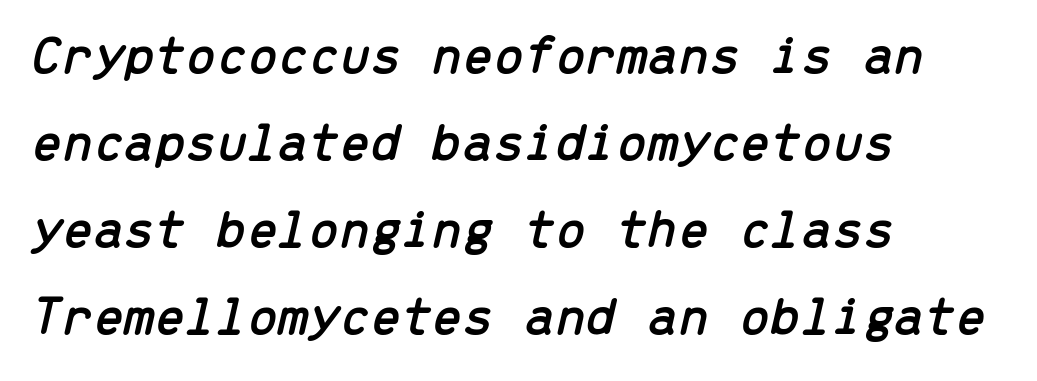
{"italic": "yes", "lean": "right", "slant_degrees": 13, "width": "normal", "stroke_contrast": "low", "x_height": "medium", "monospaced": "yes", "underline": "no", "align": "left", "line_spacing": "normal", "line_spacing_ratio": 1.58, "letter_spacing": "normal", "letter_spacing_em": 0.0, "glyph_px": 55}
